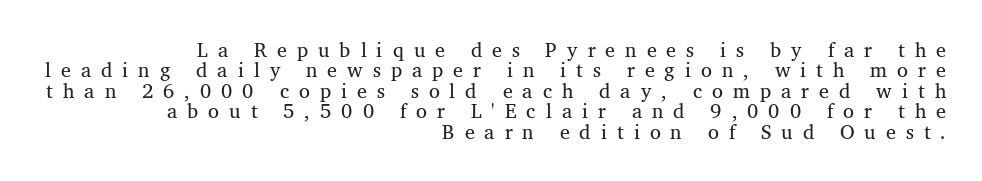
The tracking jumps out immediately: characters are airy and widely separated. The space between consecutive lines is stingy. Line endings align vertically; line beginnings do not. Clear beneath every line of the passage.
